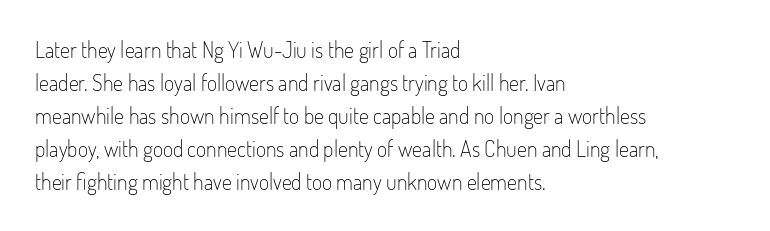
Q: Is the text bold? A: No.
Q: Is the text italic (slanted)? A: No, it is upright.
Q: Is the text underlined? A: No.
Q: How is the paragraph aligned? A: Left-aligned.
Q: Is the spacing between letters normal or unusually wide? A: Normal.
Q: Is the spacing between lines tight, normal or loose? A: Normal.
